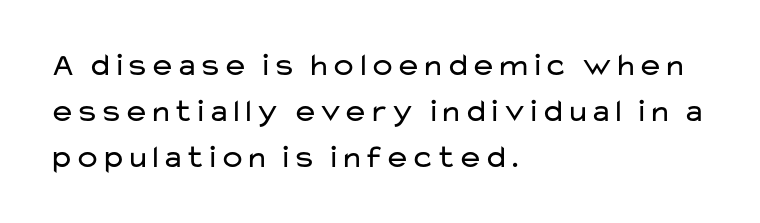
{"serif": "no", "italic": "no", "bold": "no", "weight": "regular", "width": "wide", "stroke_contrast": "low", "x_height": "medium", "monospaced": "no", "underline": "no", "align": "left", "line_spacing": "normal", "line_spacing_ratio": 1.43, "letter_spacing": "normal", "letter_spacing_em": 0.0, "glyph_px": 32}
